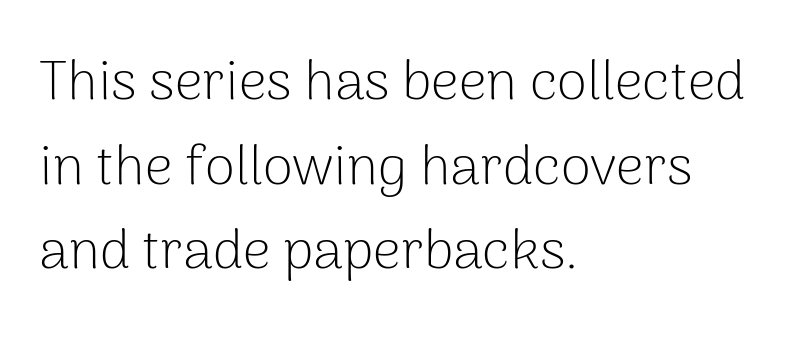
The image shows 55 px light sans-serif type, upright; set left-aligned, normal line spacing (1.54x), normal letter spacing, not underlined; low stroke contrast and a medium x-height.
